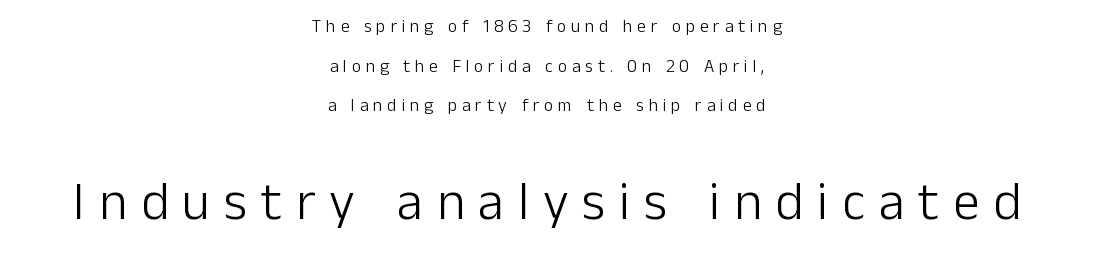
{"serif": "no", "italic": "no", "bold": "no", "weight": "light", "width": "normal", "stroke_contrast": "low", "x_height": "medium", "monospaced": "no", "underline": "no", "align": "center", "line_spacing": "loose", "line_spacing_ratio": 2.2, "letter_spacing": "wide", "letter_spacing_em": 0.26, "larger_block": "second", "size_ratio": 2.94, "glyph_px": 53}
